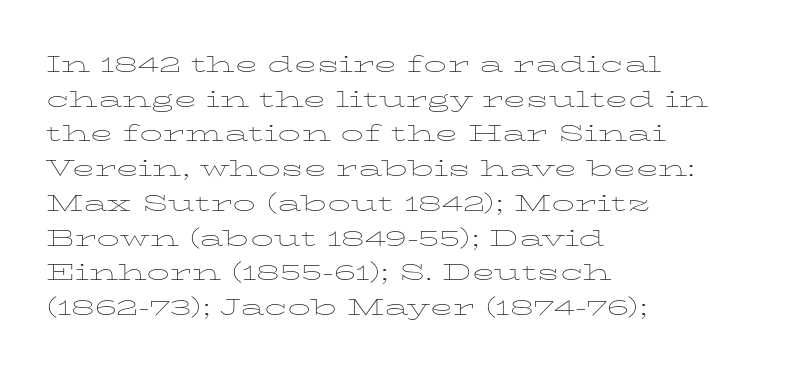
Q: Is the text bold? A: No.
Q: Is the text italic (slanted)? A: No, it is upright.
Q: Is the text underlined? A: No.
Q: How is the paragraph aligned? A: Left-aligned.
Q: Is the spacing between letters normal or unusually wide? A: Normal.
Q: Is the spacing between lines tight, normal or loose? A: Normal.
